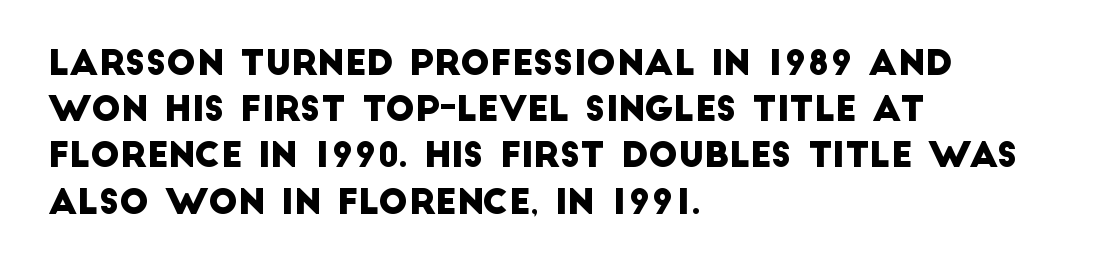
Q: Is the typeface a serif or a sans-serif typeface? A: Sans-serif.
Q: Is the text underlined? A: No.
Q: How is the paragraph aligned? A: Left-aligned.
Q: Is the spacing between letters normal or unusually wide? A: Normal.
Q: Is the spacing between lines tight, normal or loose? A: Normal.
Q: Width (condensed, normal, or wide)? A: Normal.
Q: Stroke contrast? A: Low.
Q: x-height? A: Large.
Q: Monospaced? A: No.
